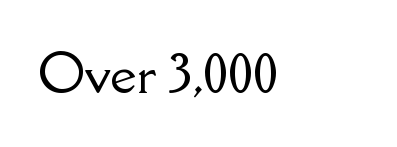
{"serif": "yes", "italic": "no", "width": "normal", "stroke_contrast": "low", "x_height": "small", "monospaced": "no", "underline": "no", "align": "left", "letter_spacing": "normal", "letter_spacing_em": 0.0, "glyph_px": 51}
